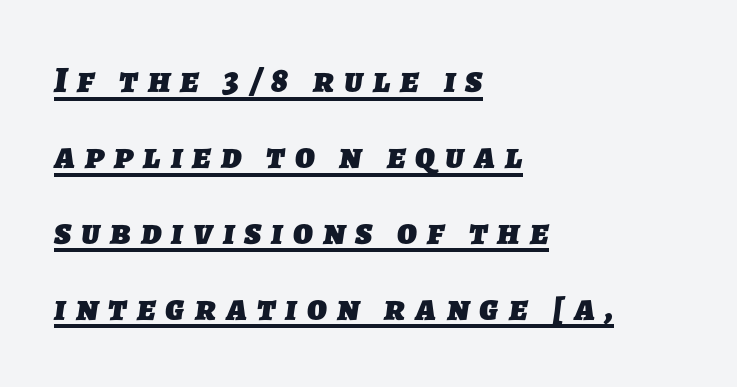
The image shows 37 px heavy sans-serif type; set left-aligned, loose line spacing (2.05x), unusually wide letter spacing (+0.27 em), underlined; low stroke contrast and a medium x-height.
